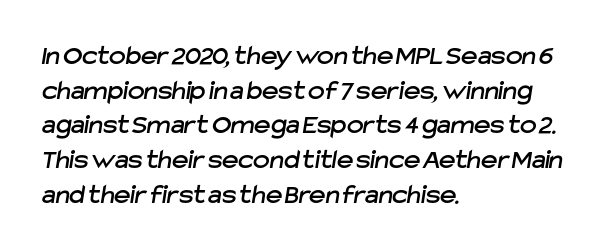
Q: Is the typeface a serif or a sans-serif typeface? A: Sans-serif.
Q: Is the text underlined? A: No.
Q: How is the paragraph aligned? A: Left-aligned.
Q: Is the spacing between letters normal or unusually wide? A: Normal.
Q: Width (condensed, normal, or wide)? A: Normal.
Q: Stroke contrast? A: Low.
Q: x-height? A: Medium.
Q: Monospaced? A: No.
